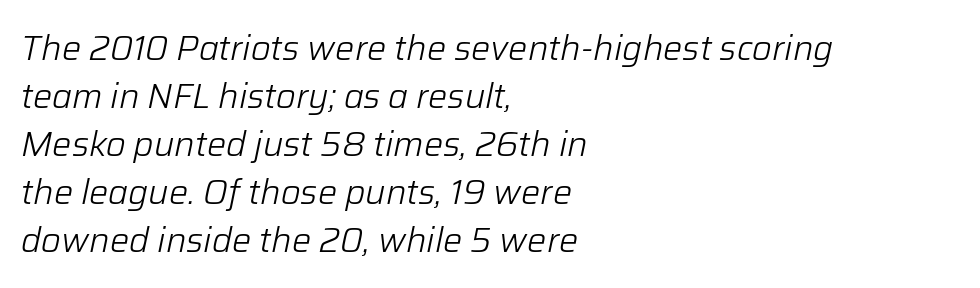
{"italic": "yes", "lean": "right", "slant_degrees": 12, "bold": "no", "weight": "light", "width": "normal", "stroke_contrast": "low", "x_height": "medium", "monospaced": "no", "underline": "no", "align": "left", "line_spacing": "normal", "line_spacing_ratio": 1.41, "letter_spacing": "normal", "letter_spacing_em": 0.0, "glyph_px": 34}
